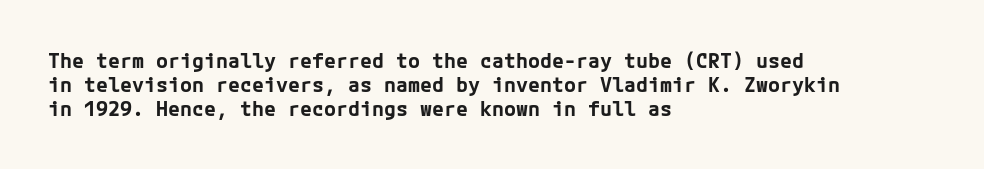
The image shows 20 px bold type, upright; set left-aligned, line spacing 1.2x, normal letter spacing, not underlined.
